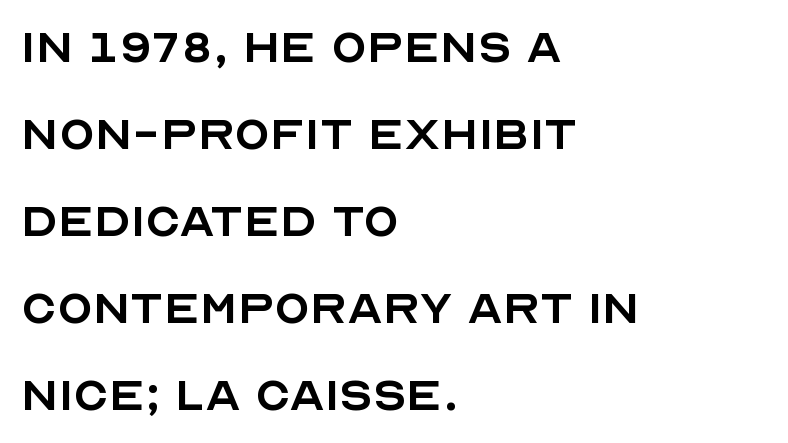
Q: Is the text bold? A: No.
Q: Is the text italic (slanted)? A: No, it is upright.
Q: Is the typeface a serif or a sans-serif typeface? A: Sans-serif.
Q: Is the text underlined? A: No.
Q: How is the paragraph aligned? A: Left-aligned.
Q: Is the spacing between letters normal or unusually wide? A: Normal.
Q: Is the spacing between lines tight, normal or loose? A: Normal.
Q: Width (condensed, normal, or wide)? A: Normal.
Q: x-height? A: Large.
Q: Monospaced? A: No.
